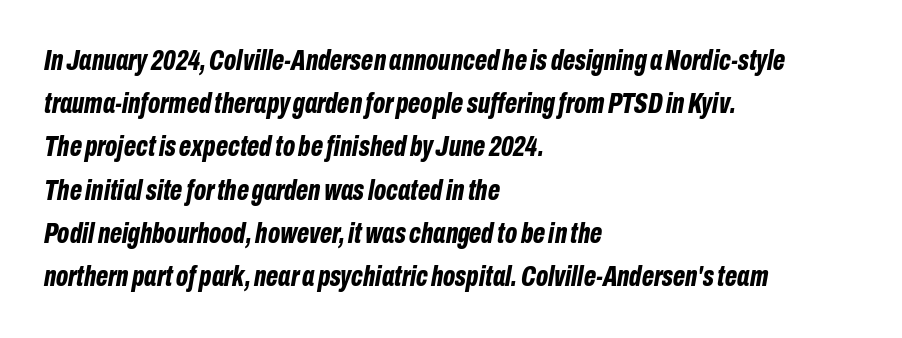
The image shows 29 px bold, condensed type, italic (leaning right); set left-aligned, normal line spacing (1.49x), normal letter spacing, not underlined; low stroke contrast and a medium x-height.
